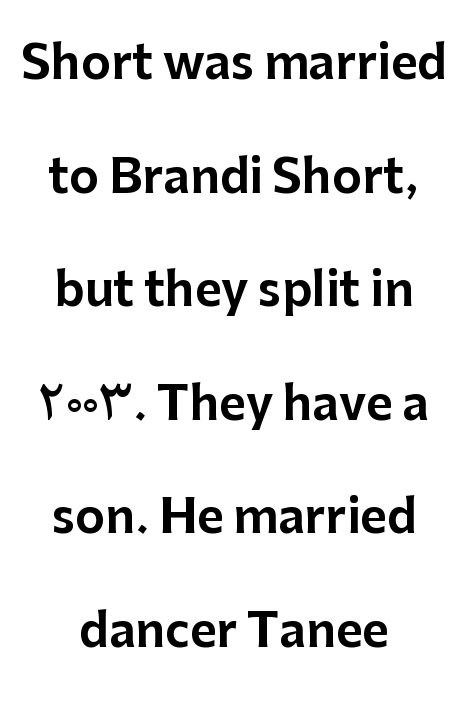
The image shows 46 px sans-serif type, upright; set centered, loose line spacing (2.47x), normal letter spacing, not underlined; low stroke contrast and a medium x-height.
